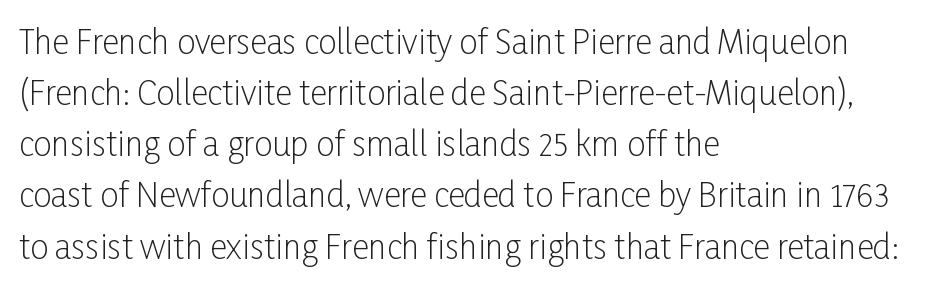
Q: Is the text bold? A: No.
Q: Is the text italic (slanted)? A: No, it is upright.
Q: Is the typeface a serif or a sans-serif typeface? A: Sans-serif.
Q: Is the text underlined? A: No.
Q: How is the paragraph aligned? A: Left-aligned.
Q: Is the spacing between letters normal or unusually wide? A: Normal.
Q: Is the spacing between lines tight, normal or loose? A: Normal.
Q: Width (condensed, normal, or wide)? A: Condensed.
Q: Stroke contrast? A: Low.
Q: x-height? A: Medium.
Q: Monospaced? A: No.
